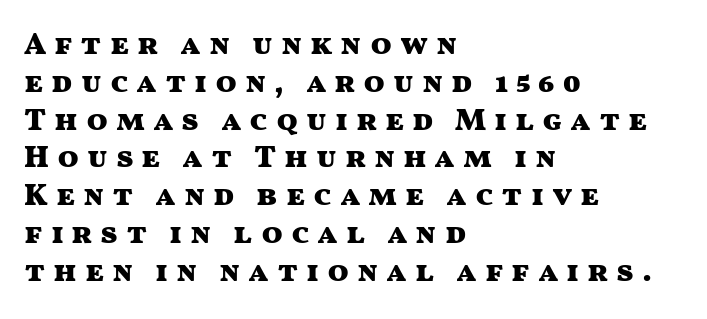
The image shows 31 px heavy, wide sans-serif type, upright; set left-aligned, line spacing 1.22x, unusually wide letter spacing (+0.25 em), not underlined; medium stroke contrast and a medium x-height.
